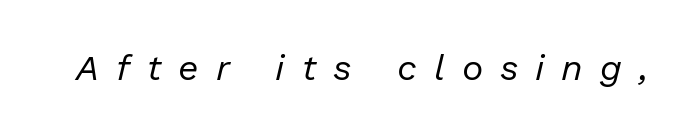
Q: Is the text bold? A: No.
Q: Is the text italic (slanted)? A: Yes, it leans right by about 13 degrees.
Q: Is the text underlined? A: No.
Q: Is the spacing between letters normal or unusually wide? A: Unusually wide.
Q: Width (condensed, normal, or wide)? A: Normal.
Q: Stroke contrast? A: Low.
Q: x-height? A: Medium.
Q: Monospaced? A: No.
